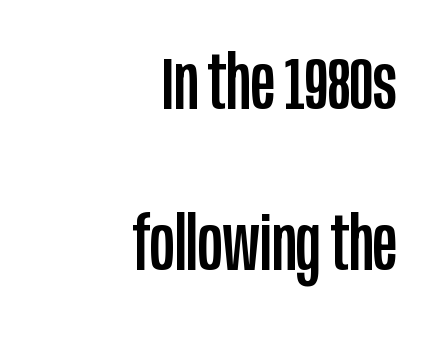
Characters follow at the spacing the type designer built in. These lines were composed using upright roman letters. Does the copy run flush right? Yes — the right margin is perfectly even. Each new line begins a long way beneath the previous one. Are there feet on the stems? There aren't — it's a sans. No word sits above an underline.
